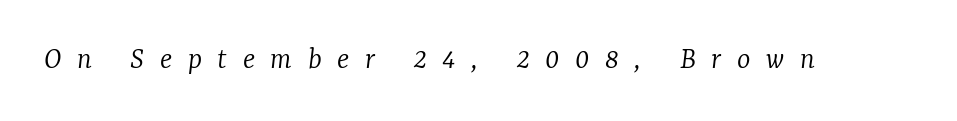
The image shows 32 px light serif type, italic (leaning right); set unusually wide letter spacing (+0.49 em), not underlined; low stroke contrast and a medium x-height.
